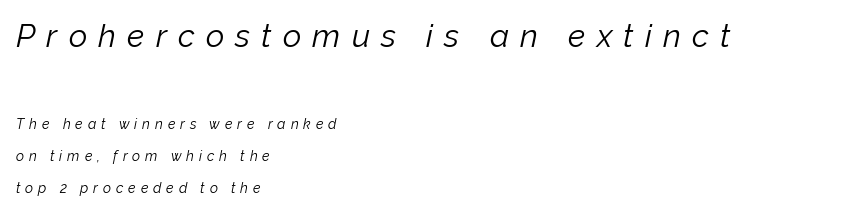
Q: Is the text bold? A: No.
Q: Is the text italic (slanted)? A: Yes, it leans right by about 12 degrees.
Q: Is the text underlined? A: No.
Q: How is the paragraph aligned? A: Left-aligned.
Q: Is the spacing between letters normal or unusually wide? A: Unusually wide.
Q: Is the spacing between lines tight, normal or loose? A: Loose.
Q: Which block of text is set in a larger size, the first (top) or the second (bottom)? A: The first (top) one.
Q: Width (condensed, normal, or wide)? A: Normal.
Q: Stroke contrast? A: Low.
Q: x-height? A: Medium.
Q: Monospaced? A: No.
